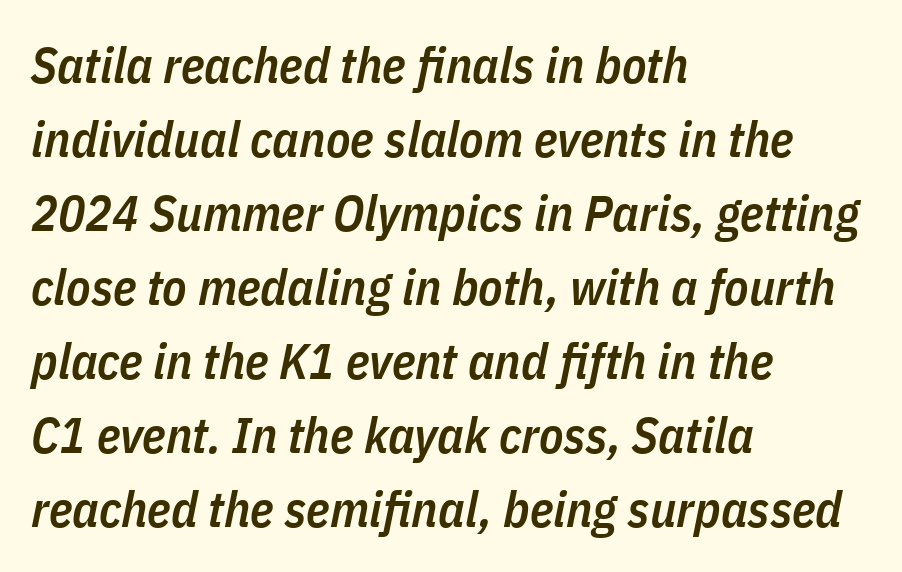
Q: Is the text bold? A: Semi-bold.
Q: Is the text italic (slanted)? A: Yes, it leans right by about 11 degrees.
Q: Is the text underlined? A: No.
Q: How is the paragraph aligned? A: Left-aligned.
Q: Is the spacing between letters normal or unusually wide? A: Normal.
Q: Is the spacing between lines tight, normal or loose? A: Normal.
Q: Width (condensed, normal, or wide)? A: Condensed.
Q: Stroke contrast? A: Low.
Q: x-height? A: Medium.
Q: Monospaced? A: No.
